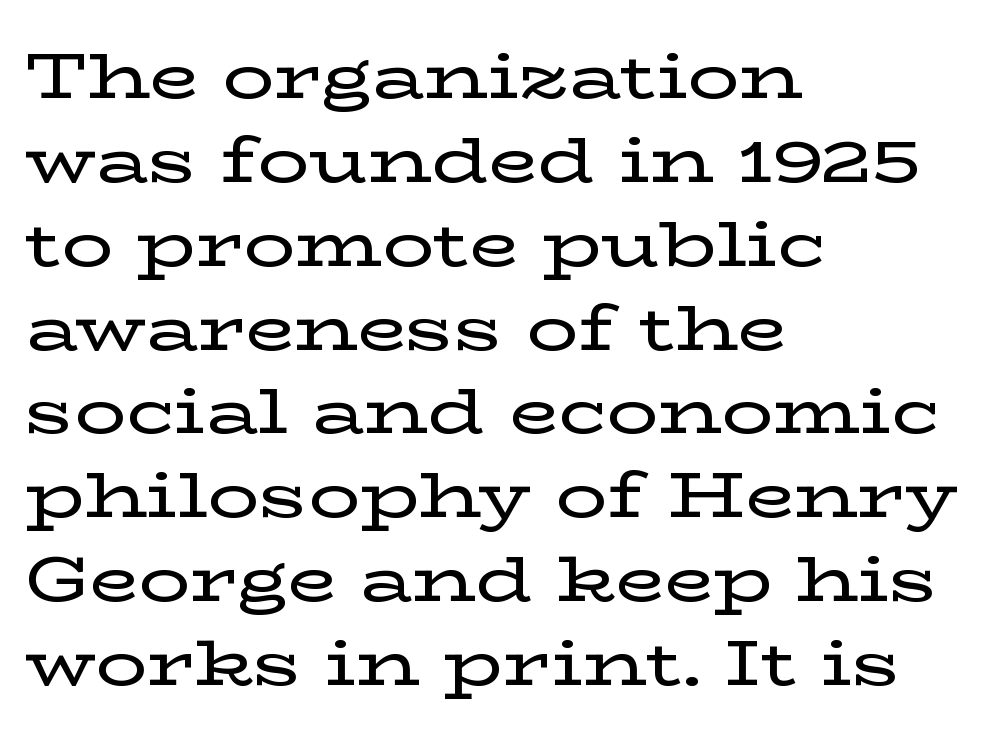
The image shows 64 px wide serif type, upright; set left-aligned, normal line spacing (1.31x), normal letter spacing, not underlined; low stroke contrast and a medium x-height.
